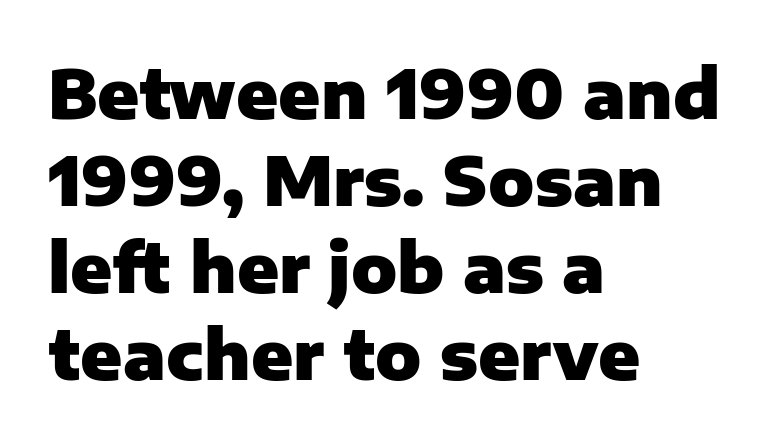
{"serif": "no", "italic": "no", "bold": "yes", "weight": "heavy", "width": "normal", "stroke_contrast": "low", "x_height": "medium", "monospaced": "no", "underline": "no", "align": "left", "line_spacing": "normal", "line_spacing_ratio": 1.28, "letter_spacing": "normal", "letter_spacing_em": 0.0, "glyph_px": 68}
